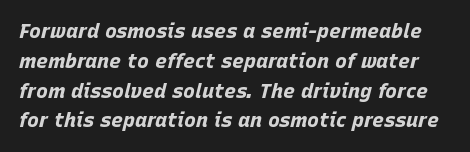
Q: Is the text bold? A: Yes.
Q: Is the text italic (slanted)? A: Yes, it leans right by about 15 degrees.
Q: Is the text underlined? A: No.
Q: Is the spacing between letters normal or unusually wide? A: Normal.
Q: Is the spacing between lines tight, normal or loose? A: Normal.
